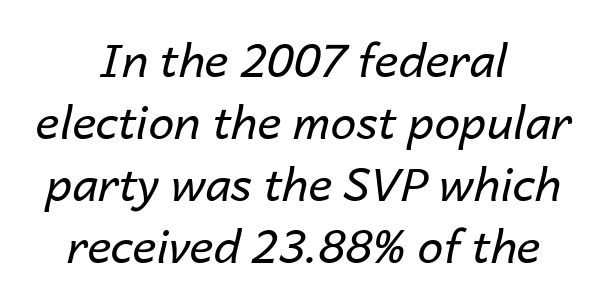
The image shows 46 px regular-weight type, italic (leaning right); set centered, normal line spacing (1.35x), normal letter spacing, not underlined; low stroke contrast and a medium x-height.
